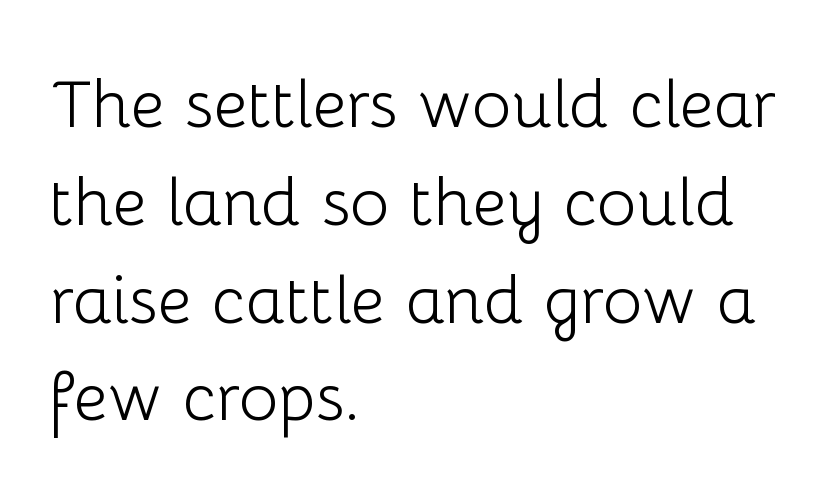
{"serif": "no", "italic": "no", "bold": "no", "weight": "light", "width": "normal", "stroke_contrast": "low", "x_height": "medium", "monospaced": "no", "underline": "no", "align": "left", "line_spacing": "normal", "line_spacing_ratio": 1.46, "letter_spacing": "normal", "letter_spacing_em": 0.0, "glyph_px": 67}
